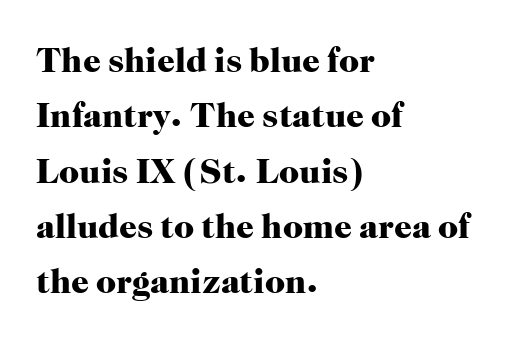
Q: Is the text bold? A: Yes.
Q: Is the text italic (slanted)? A: No, it is upright.
Q: Is the typeface a serif or a sans-serif typeface? A: Serif.
Q: Is the text underlined? A: No.
Q: How is the paragraph aligned? A: Left-aligned.
Q: Is the spacing between letters normal or unusually wide? A: Normal.
Q: Is the spacing between lines tight, normal or loose? A: Normal.
Q: Width (condensed, normal, or wide)? A: Normal.
Q: Stroke contrast? A: High.
Q: x-height? A: Medium.
Q: Monospaced? A: No.
